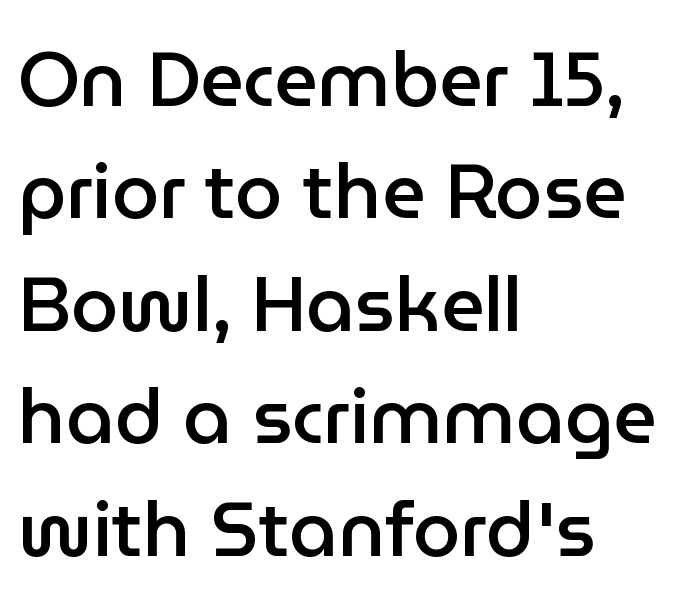
The image shows 76 px semibold sans-serif type, upright; set left-aligned, normal line spacing (1.48x), normal letter spacing, not underlined; low stroke contrast and a medium x-height.
